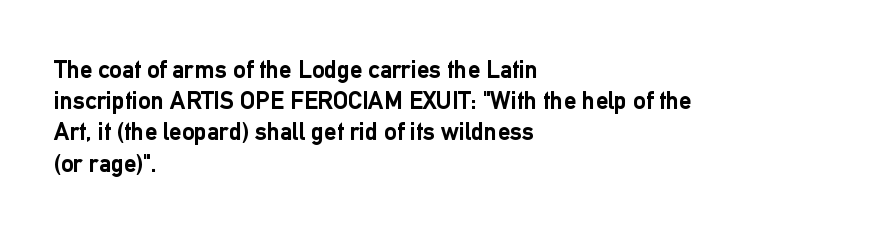
Caption: standard tracking, unaltered. Weight: bold. Line beginnings align vertically; line endings do not. The type sits square on the baseline with zero lean.
